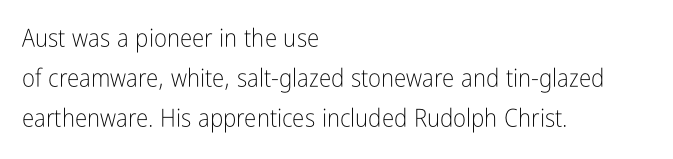
The area under the type is left untouched. A typesetter would mark this as roman, not italic. What's the leading like? Ordinary, nothing unusual. A typesetter would call this zero additional tracking. Which margin do the lines hug? The left one — the right edge is uneven. The cut favours lightness, reaching ordinary text weight at its darkest.
